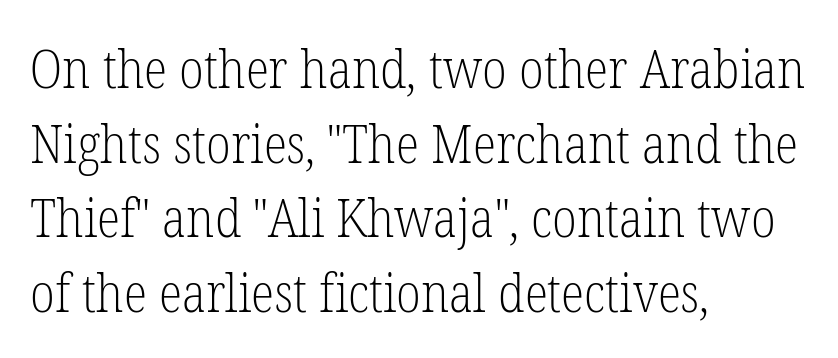
Q: Is the text bold? A: No.
Q: Is the text italic (slanted)? A: No, it is upright.
Q: Is the typeface a serif or a sans-serif typeface? A: Serif.
Q: Is the text underlined? A: No.
Q: How is the paragraph aligned? A: Left-aligned.
Q: Is the spacing between letters normal or unusually wide? A: Normal.
Q: Is the spacing between lines tight, normal or loose? A: Normal.
Q: Width (condensed, normal, or wide)? A: Condensed.
Q: Stroke contrast? A: Low.
Q: x-height? A: Medium.
Q: Monospaced? A: No.
